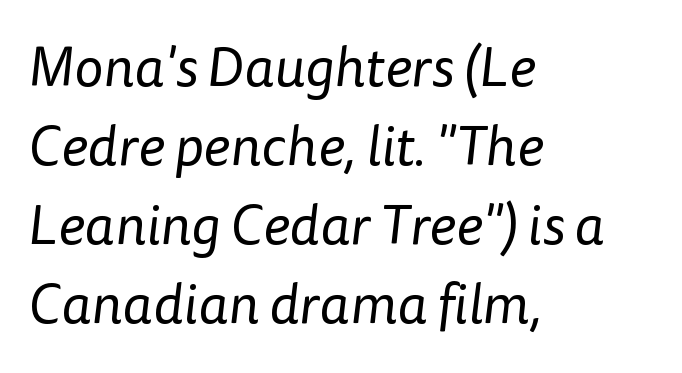
Q: Is the text bold? A: No.
Q: Is the typeface a serif or a sans-serif typeface? A: Sans-serif.
Q: Is the text underlined? A: No.
Q: How is the paragraph aligned? A: Left-aligned.
Q: Is the spacing between letters normal or unusually wide? A: Normal.
Q: Is the spacing between lines tight, normal or loose? A: Normal.
Q: Width (condensed, normal, or wide)? A: Normal.
Q: Stroke contrast? A: Low.
Q: x-height? A: Medium.
Q: Monospaced? A: No.
